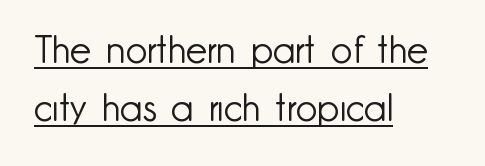
A rule runs beneath these lines of type. Is the letter spacing exaggerated? No — it looks like the ordinary default. The rows are spaced the way most documents space them. This sample has the flowing, uneven cadence of proportional lettering. Summary of weight: not heavy and not bold.
